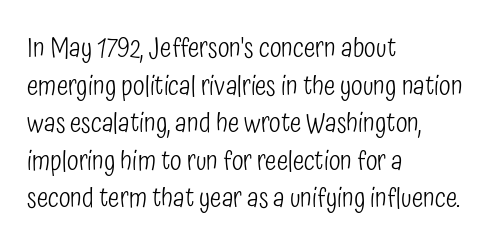
Q: Is the text bold? A: No.
Q: Is the text italic (slanted)? A: No, it is upright.
Q: Is the text underlined? A: No.
Q: How is the paragraph aligned? A: Left-aligned.
Q: Is the spacing between letters normal or unusually wide? A: Normal.
Q: Is the spacing between lines tight, normal or loose? A: Normal.
